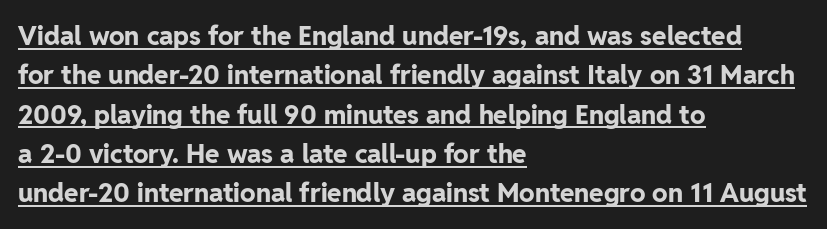
The rows are spaced the way most documents space them. In designer terms, the underline attribute is active on this setting. Pretty heavy lettering here — definitely bold. The passage is arranged the way most books set body copy — flush left. Observe the ordinary spacing: letters are neighbours, not strangers.
